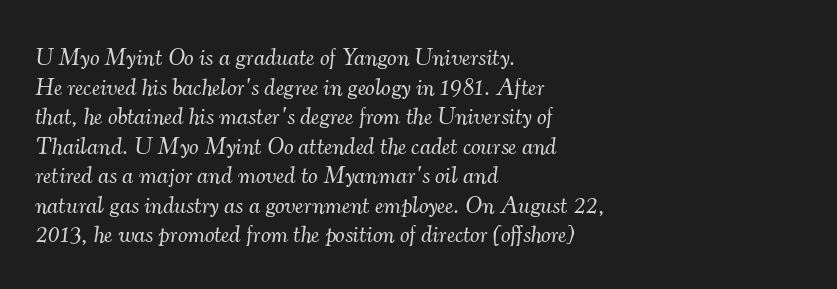
The image shows 24 px text type, italic (leaning right); set left-aligned, line spacing 1.23x, normal letter spacing, not underlined.
